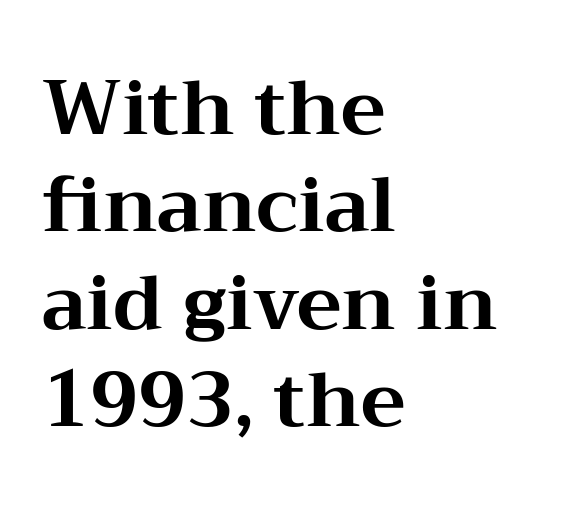
Q: Is the text bold? A: Yes.
Q: Is the text italic (slanted)? A: No, it is upright.
Q: Is the typeface a serif or a sans-serif typeface? A: Serif.
Q: Is the text underlined? A: No.
Q: How is the paragraph aligned? A: Left-aligned.
Q: Is the spacing between letters normal or unusually wide? A: Normal.
Q: Is the spacing between lines tight, normal or loose? A: Normal.
Q: Width (condensed, normal, or wide)? A: Wide.
Q: Stroke contrast? A: Medium.
Q: x-height? A: Medium.
Q: Monospaced? A: No.
